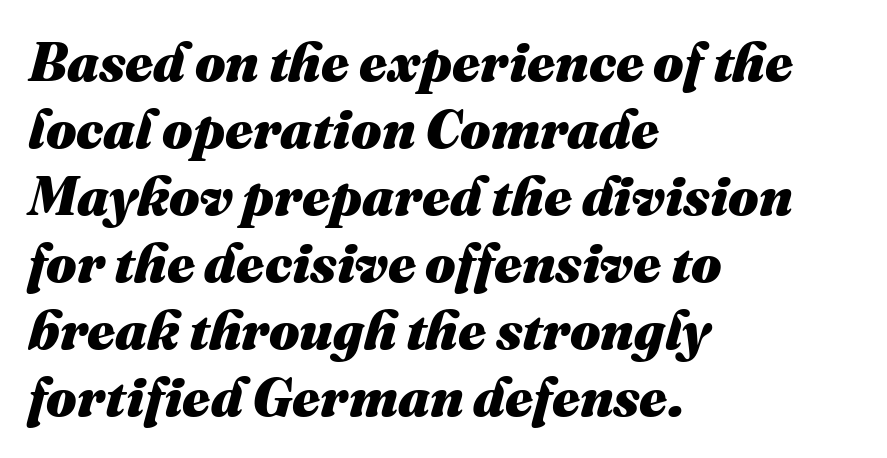
{"italic": "yes", "lean": "right", "slant_degrees": 16, "bold": "yes", "weight": "heavy", "width": "normal", "stroke_contrast": "medium", "x_height": "medium", "monospaced": "no", "underline": "no", "align": "left", "line_spacing_ratio": 1.24, "letter_spacing": "normal", "letter_spacing_em": 0.0, "glyph_px": 54}
